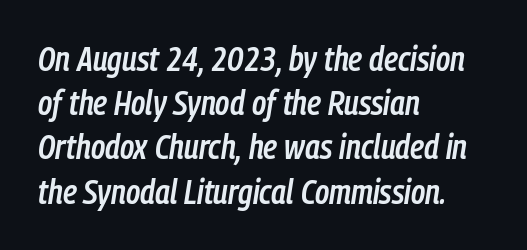
How are the letters spaced? Ordinarily, with no added tracking. As a designer I'd log this as weight 600, semibold. A typesetter would call this proportional, since set widths differ per character. This sample keeps an unexceptional amount of space between lines. Tall strokes in this sample are angled rather than plumb.
